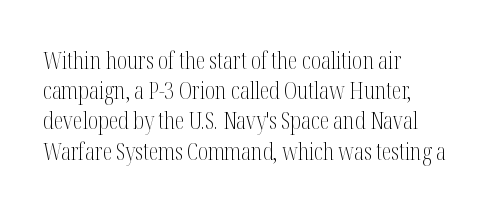
Q: Is the text bold? A: No.
Q: Is the text italic (slanted)? A: No, it is upright.
Q: Is the text underlined? A: No.
Q: How is the paragraph aligned? A: Left-aligned.
Q: Is the spacing between letters normal or unusually wide? A: Normal.
Q: Is the spacing between lines tight, normal or loose? A: Normal.
